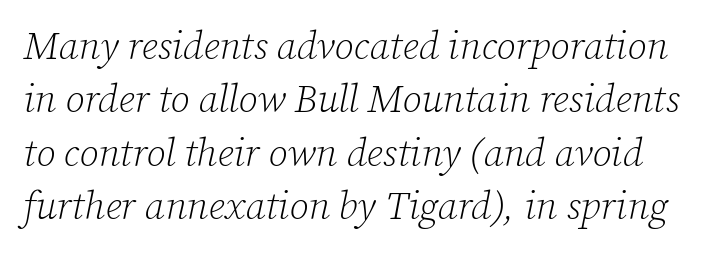
The lines sit at an ordinary, default distance from one another. The letters advance in unequal steps, a hallmark of proportional type. Emphasis-style slanted type is in use. This sample uses plain, unmodified letter spacing. A typesetter would label this face a serif.
